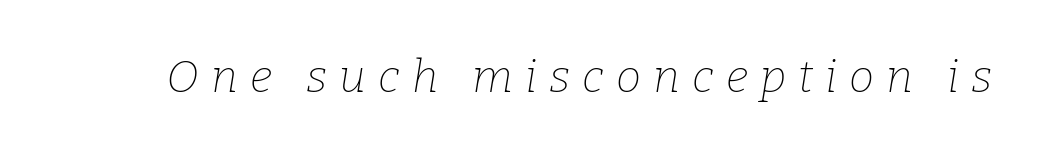
Q: Is the text bold? A: No.
Q: Is the text italic (slanted)? A: Yes, it leans right by about 9 degrees.
Q: Is the typeface a serif or a sans-serif typeface? A: Serif.
Q: Is the text underlined? A: No.
Q: Is the spacing between letters normal or unusually wide? A: Unusually wide.
Q: Width (condensed, normal, or wide)? A: Normal.
Q: Stroke contrast? A: Low.
Q: x-height? A: Medium.
Q: Monospaced? A: No.
